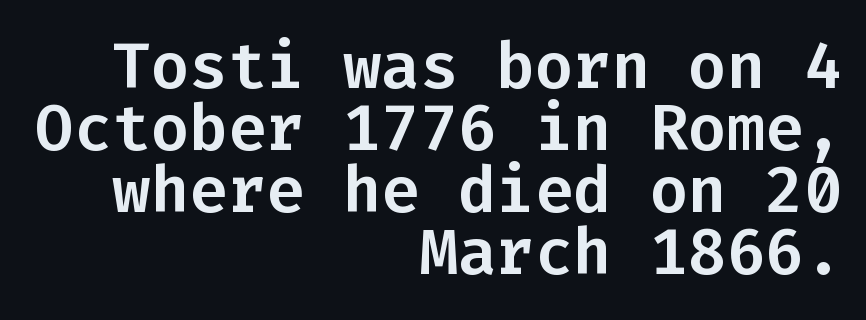
{"serif": "no", "italic": "no", "width": "normal", "stroke_contrast": "low", "x_height": "medium", "monospaced": "yes", "underline": "no", "align": "right", "line_spacing": "tight", "line_spacing_ratio": 0.97, "letter_spacing": "normal", "letter_spacing_em": 0.0, "glyph_px": 64}
